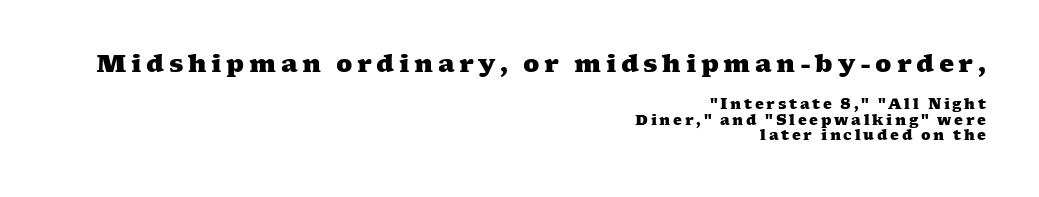
Q: Is the text bold? A: Yes.
Q: Is the text underlined? A: No.
Q: How is the paragraph aligned? A: Right-aligned.
Q: Is the spacing between lines tight, normal or loose? A: Tight.
Q: Which block of text is set in a larger size, the first (top) or the second (bottom)? A: The first (top) one.
